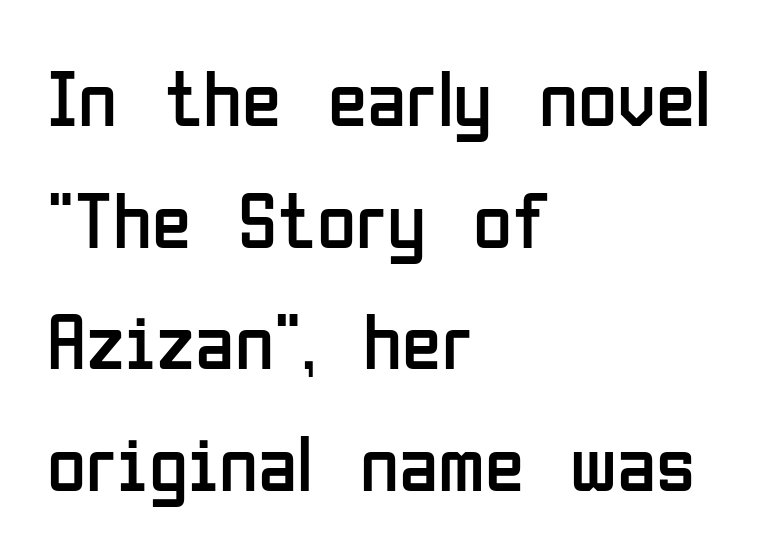
Examine the stroke ends and you'll find no serifs. Underline: absent. Stem width sits at or under what a default text font uses. The passage is arranged the way most books set body copy — flush left. Tracking here is standard; glyphs follow each other at the usual distance.
